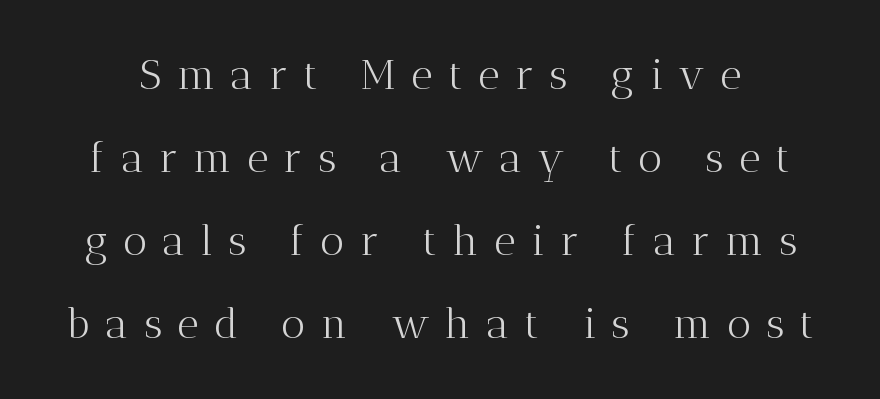
{"serif": "yes", "italic": "no", "bold": "no", "weight": "light", "width": "normal", "stroke_contrast": "medium", "x_height": "medium", "monospaced": "no", "underline": "no", "line_spacing": "loose", "line_spacing_ratio": 1.98, "letter_spacing": "wide", "letter_spacing_em": 0.37, "glyph_px": 42}
